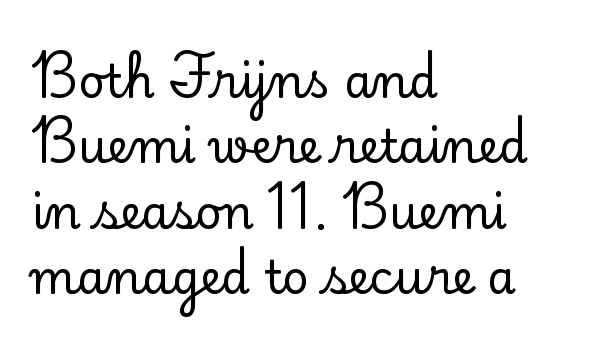
Q: Is the text italic (slanted)? A: No, it is upright.
Q: Is the typeface a serif or a sans-serif typeface? A: Serif.
Q: Is the text underlined? A: No.
Q: How is the paragraph aligned? A: Left-aligned.
Q: Is the spacing between letters normal or unusually wide? A: Normal.
Q: Is the spacing between lines tight, normal or loose? A: Normal.
Q: Width (condensed, normal, or wide)? A: Normal.
Q: Stroke contrast? A: Low.
Q: x-height? A: Small.
Q: Monospaced? A: No.
